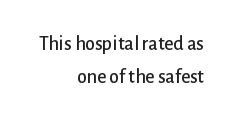
Notice how the stems are strictly vertical — no italics here. Leading matches the norm, producing a regular column. Underlining? Definitely not there. Spacing between characters is what you'd get straight out of the box.
